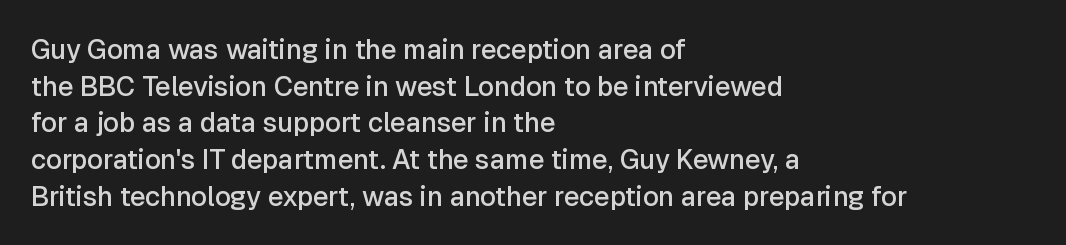
Q: Is the text bold? A: Semi-bold.
Q: Is the text italic (slanted)? A: No, it is upright.
Q: Is the text underlined? A: No.
Q: How is the paragraph aligned? A: Left-aligned.
Q: Is the spacing between letters normal or unusually wide? A: Normal.
Q: Is the spacing between lines tight, normal or loose? A: Normal.
